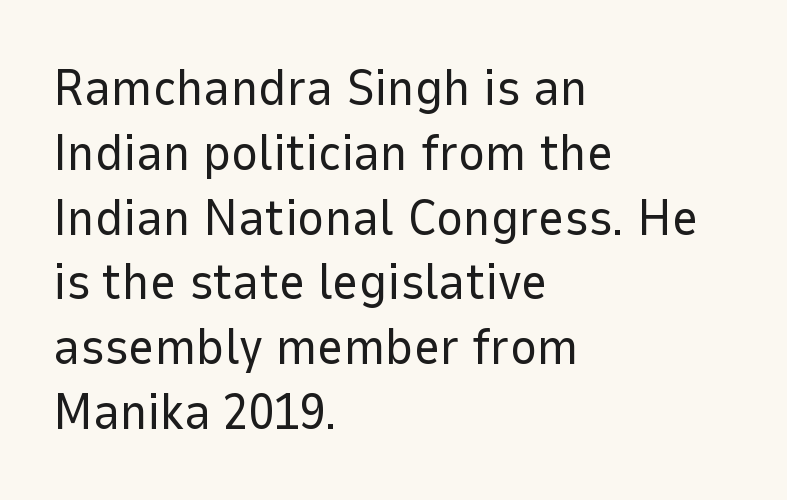
The rag falls on the right side of this text block. Heaviness? Minimal to ordinary, like unemphasized prose. This sample has the flowing, uneven cadence of proportional lettering. The string is rendered with underlining switched off. The designer left line spacing at the default. Italic: no, the glyphs are upright roman.
